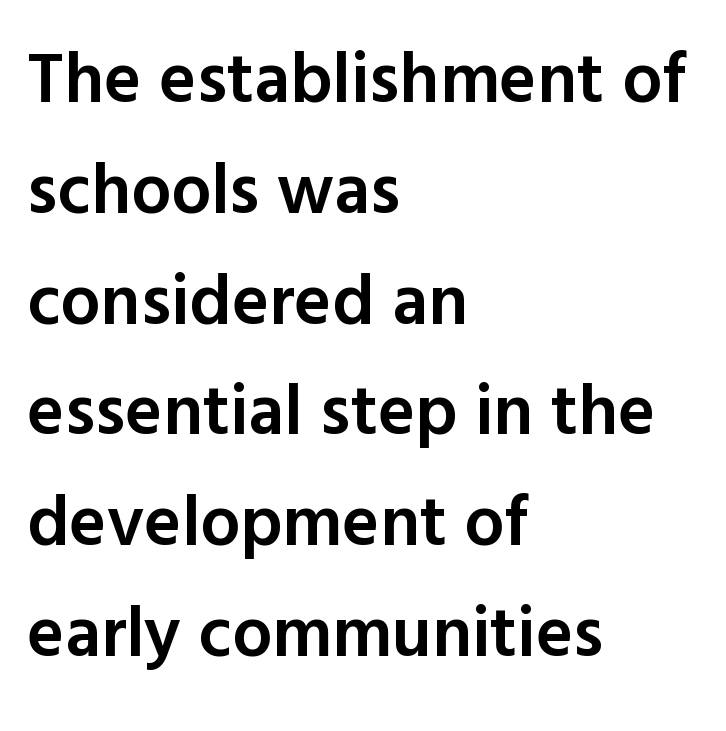
The vertical gap from one line to the next is medium. You can tell from the bare stems that sans-serif type was used. The passage shown is typed in a proportional face where columns would drift. Casual observation: everything's shoved over to the left. Compared with typical body copy, the letter spacing here is the same.
